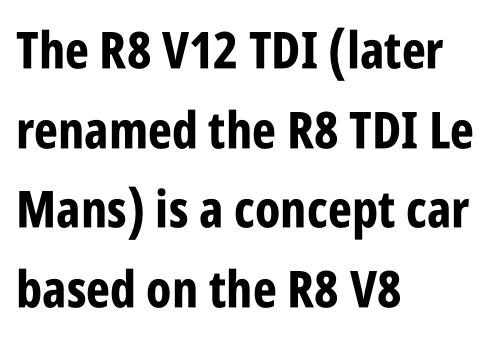
Here the designer chose a conventional face with non-uniform glyph widths. Ascenders rise straight up at ninety degrees. Nothing sits at the stroke ends, so this counts as sans-serif. The foot of each line stays bare and open. One glance says typical: line gaps are just what's usual.
